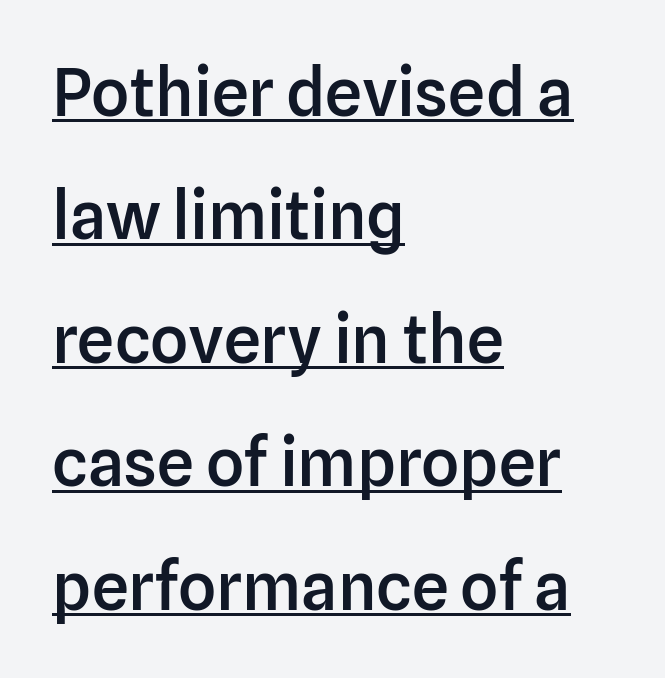
Q: Is the text bold? A: Semi-bold.
Q: Is the text italic (slanted)? A: No, it is upright.
Q: Is the typeface a serif or a sans-serif typeface? A: Sans-serif.
Q: Is the text underlined? A: Yes.
Q: How is the paragraph aligned? A: Left-aligned.
Q: Is the spacing between letters normal or unusually wide? A: Normal.
Q: Width (condensed, normal, or wide)? A: Normal.
Q: Stroke contrast? A: Low.
Q: x-height? A: Medium.
Q: Monospaced? A: No.
